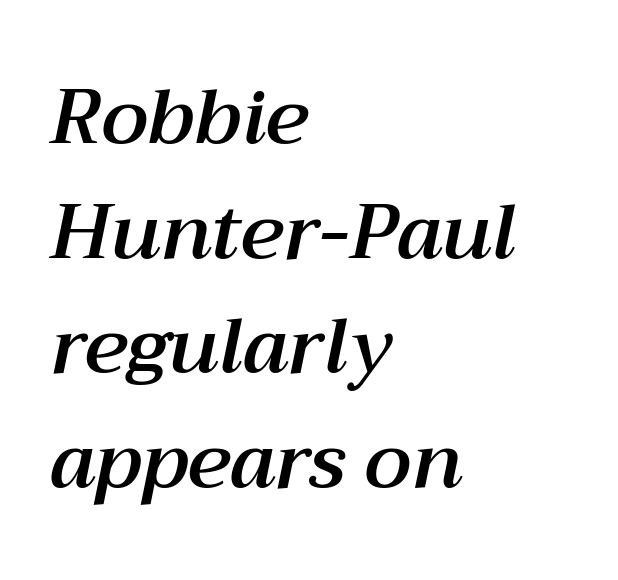
The image shows 77 px text type, italic (leaning right); set left-aligned, normal line spacing (1.49x), normal letter spacing, not underlined; medium stroke contrast and a medium x-height.
